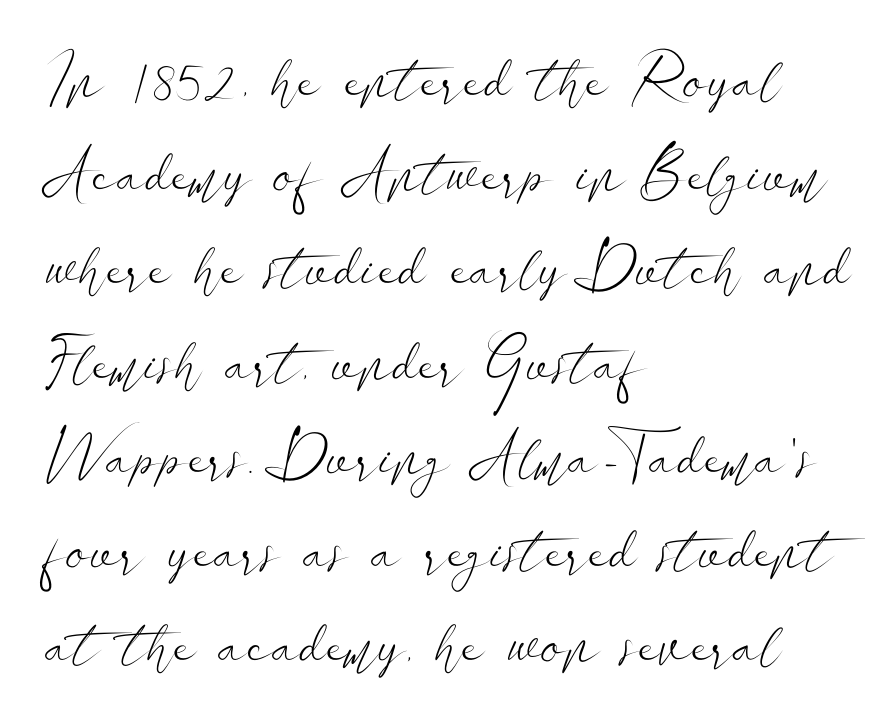
Q: Is the text bold? A: No.
Q: Is the text italic (slanted)? A: Yes.
Q: Is the typeface a serif or a sans-serif typeface? A: Sans-serif.
Q: Is the text underlined? A: No.
Q: How is the paragraph aligned? A: Left-aligned.
Q: Is the spacing between letters normal or unusually wide? A: Normal.
Q: Is the spacing between lines tight, normal or loose? A: Normal.
Q: Width (condensed, normal, or wide)? A: Wide.
Q: Stroke contrast? A: Low.
Q: x-height? A: Small.
Q: Monospaced? A: No.
